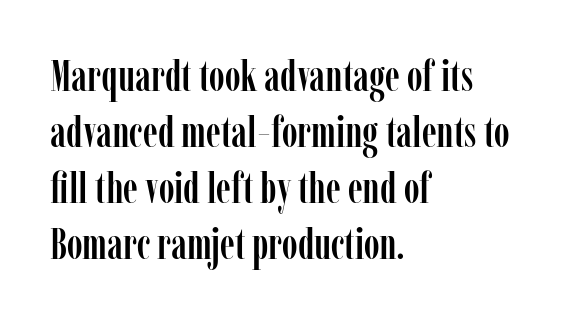
{"serif": "yes", "italic": "no", "width": "condensed", "stroke_contrast": "low", "x_height": "medium", "monospaced": "no", "underline": "no", "align": "left", "line_spacing": "normal", "line_spacing_ratio": 1.3, "letter_spacing": "normal", "letter_spacing_em": 0.0, "glyph_px": 43}
